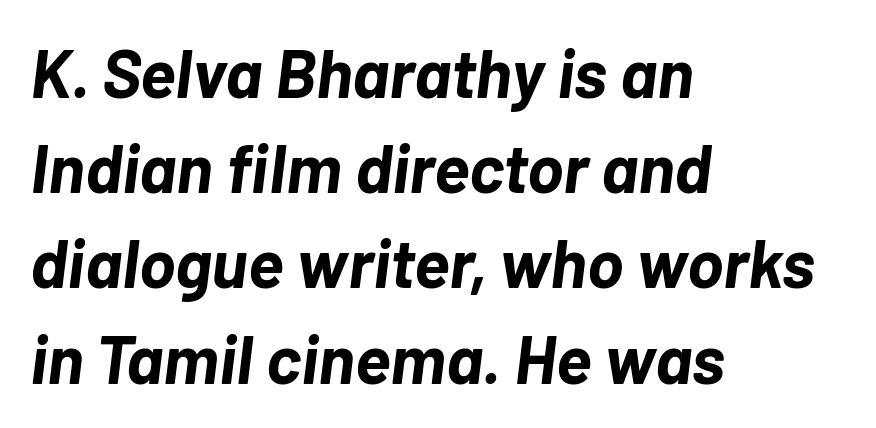
{"italic": "yes", "lean": "right", "slant_degrees": 7, "bold": "yes", "weight": "bold", "width": "normal", "stroke_contrast": "low", "x_height": "medium", "monospaced": "no", "underline": "no", "align": "left", "line_spacing": "normal", "line_spacing_ratio": 1.4, "letter_spacing": "normal", "letter_spacing_em": 0.0, "glyph_px": 68}
